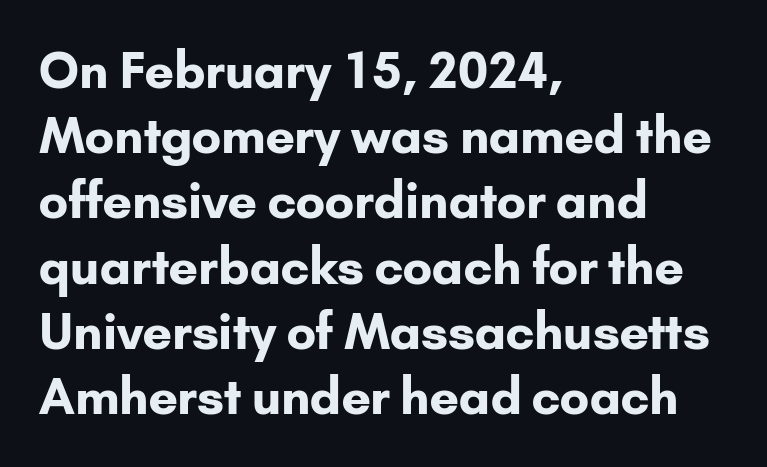
The image shows 49 px bold sans-serif type, upright; set left-aligned, normal line spacing (1.33x), normal letter spacing, not underlined; low stroke contrast and a small x-height.
